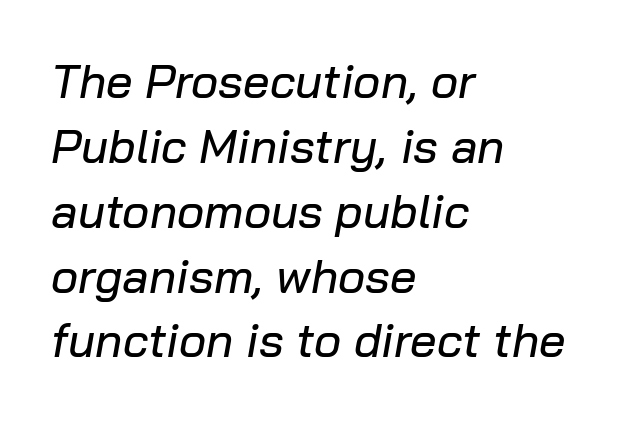
Q: Is the text italic (slanted)? A: Yes, it leans right by about 10 degrees.
Q: Is the text underlined? A: No.
Q: How is the paragraph aligned? A: Left-aligned.
Q: Is the spacing between letters normal or unusually wide? A: Normal.
Q: Is the spacing between lines tight, normal or loose? A: Normal.
Q: Width (condensed, normal, or wide)? A: Normal.
Q: Stroke contrast? A: Low.
Q: x-height? A: Medium.
Q: Monospaced? A: No.
